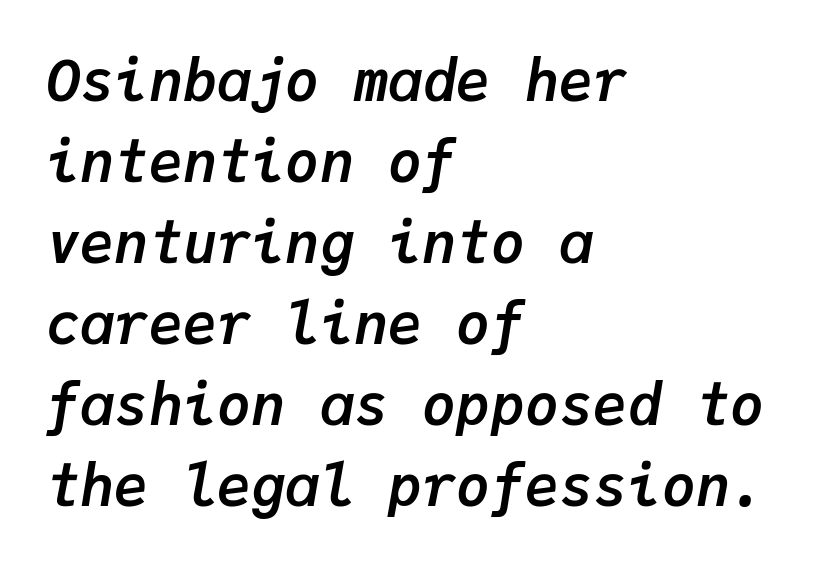
Thick stems and heavy bowls — unmistakably bold. One-word summary of the alignment: left. You can tell it's italic because the verticals aren't actually vertical. The string is rendered with underlining switched off. The face used here is monospaced, like something from a code editor. Here the glyphs are tracked normally, forming tight word shapes.
